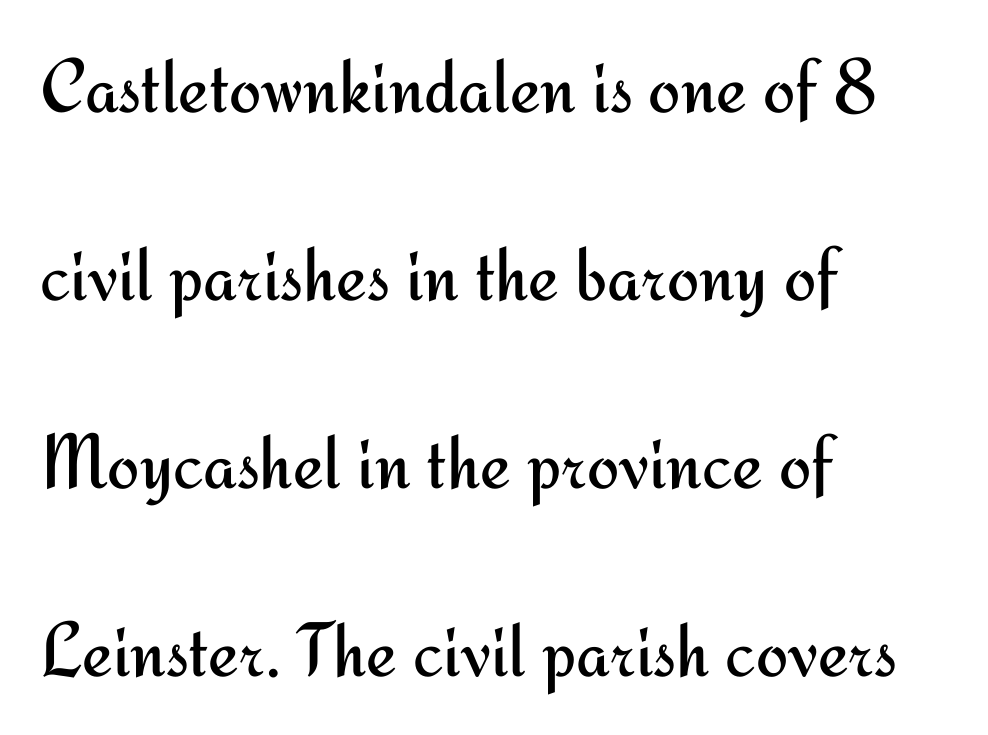
The paragraph has a hard left edge and a soft right edge. The letterforms sit shoulder to shoulder at normal distance. Weight: not bold — regular or lighter. Do the letters lean? They stand straight. Descenders hang freely into open space. Notice the wide empty band between every row — that's loose leading.
